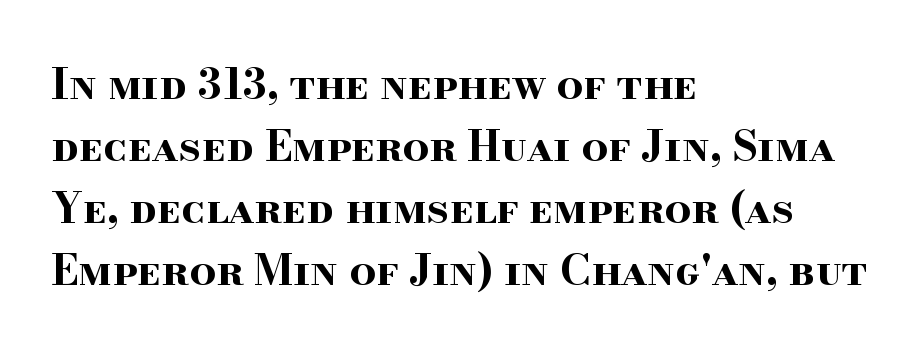
The image shows 42 px bold, wide serif type, upright; set left-aligned, normal line spacing (1.48x), normal letter spacing, not underlined; high stroke contrast and a small x-height.
